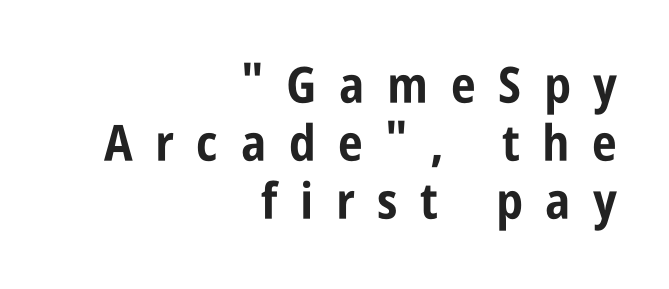
{"serif": "no", "italic": "no", "bold": "yes", "weight": "bold", "width": "condensed", "stroke_contrast": "low", "x_height": "large", "monospaced": "no", "underline": "no", "align": "right", "line_spacing_ratio": 1.16, "letter_spacing": "wide", "letter_spacing_em": 0.45, "glyph_px": 50}
